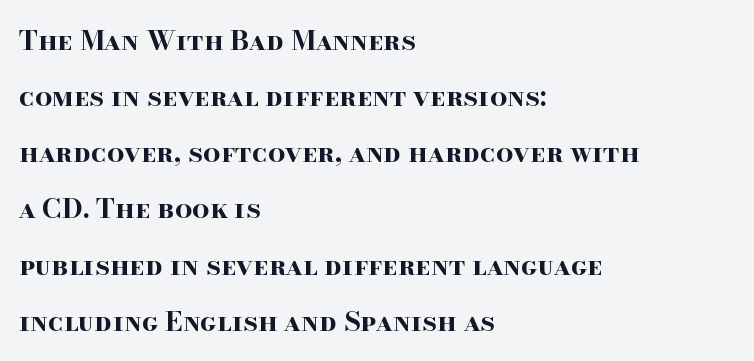
Horizontal alignment here is leftward, the default for most running prose. Compared with typical paragraphs, the rows here are farther apart. This is roman type, the default non-slanted kind. These lines carry a lot of weight — the face is fully bold. Characters follow at the spacing the type designer built in. The zone under the glyphs is completely vacant.
